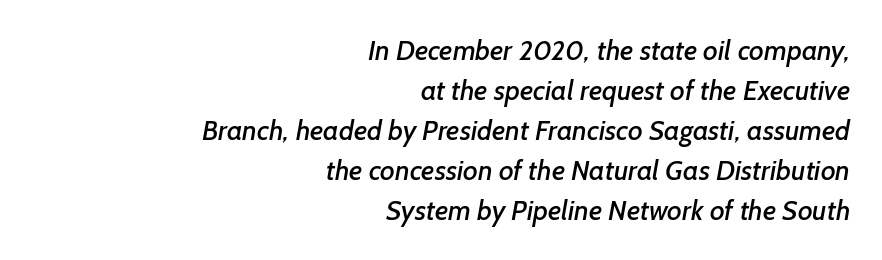
{"serif": "no", "width": "normal", "stroke_contrast": "low", "x_height": "medium", "monospaced": "no", "underline": "no", "align": "right", "line_spacing": "normal", "line_spacing_ratio": 1.43, "letter_spacing": "normal", "letter_spacing_em": 0.0, "glyph_px": 28}
